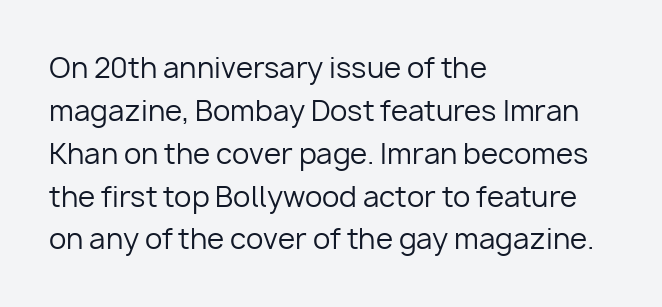
{"serif": "no", "italic": "no", "bold": "no", "weight": "regular", "width": "normal", "stroke_contrast": "low", "x_height": "medium", "monospaced": "no", "underline": "no", "align": "left", "line_spacing": "normal", "line_spacing_ratio": 1.53, "letter_spacing": "normal", "letter_spacing_em": 0.0, "glyph_px": 28}
